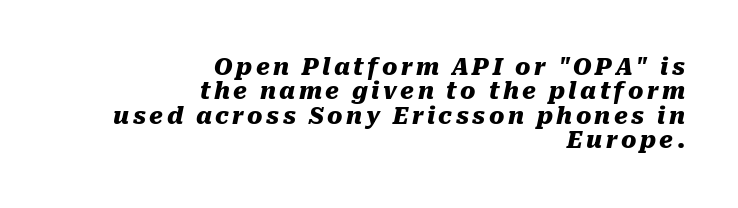
{"italic": "yes", "lean": "right", "slant_degrees": 10, "bold": "yes", "underline": "no", "align": "right", "line_spacing": "tight", "line_spacing_ratio": 1.06, "glyph_px": 23}
